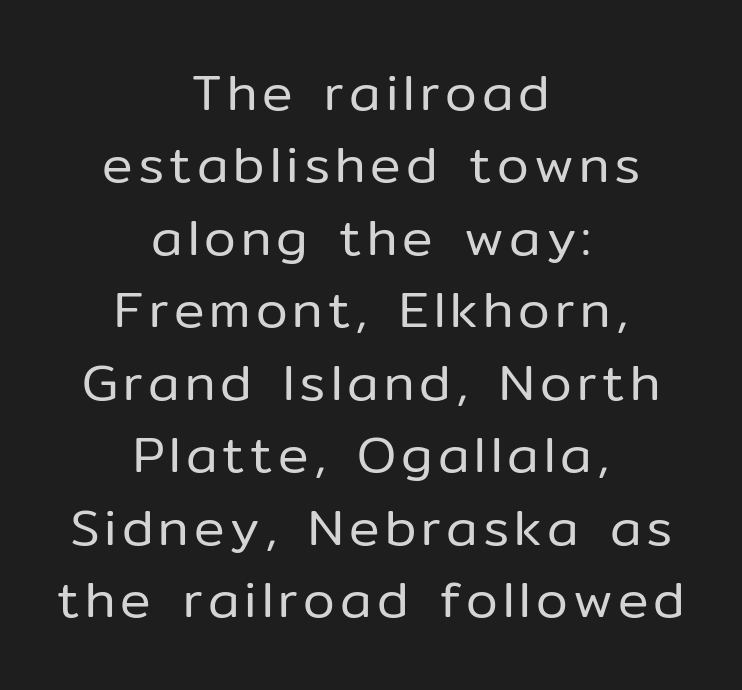
Q: Is the text bold? A: No.
Q: Is the text italic (slanted)? A: No, it is upright.
Q: Is the typeface a serif or a sans-serif typeface? A: Sans-serif.
Q: Is the text underlined? A: No.
Q: How is the paragraph aligned? A: Centered.
Q: Is the spacing between lines tight, normal or loose? A: Normal.
Q: Width (condensed, normal, or wide)? A: Normal.
Q: Stroke contrast? A: Low.
Q: x-height? A: Medium.
Q: Monospaced? A: No.
